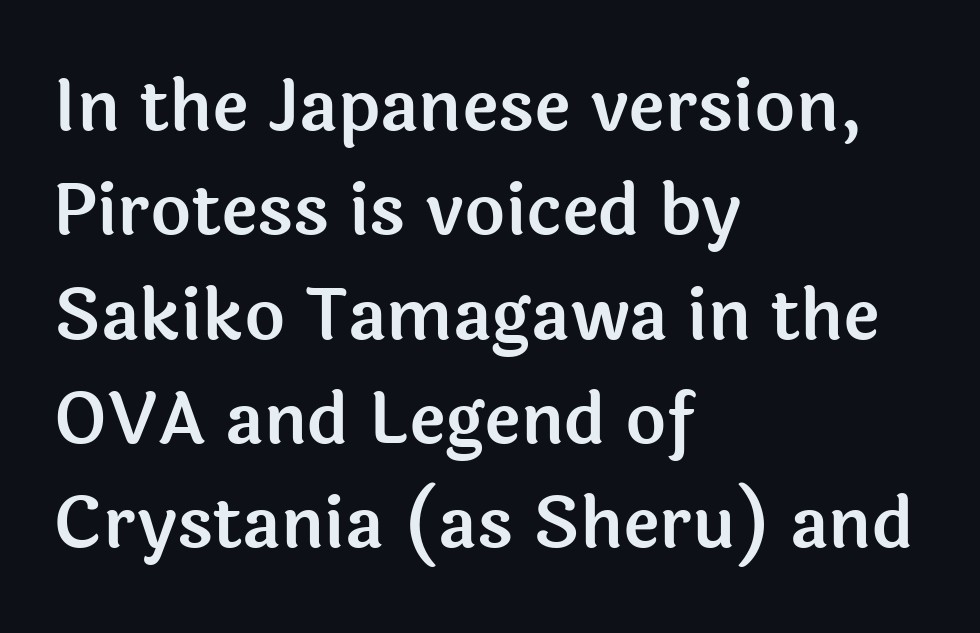
The image shows 70 px sans-serif type, upright; set left-aligned, normal line spacing (1.49x), normal letter spacing, not underlined; a medium x-height.
